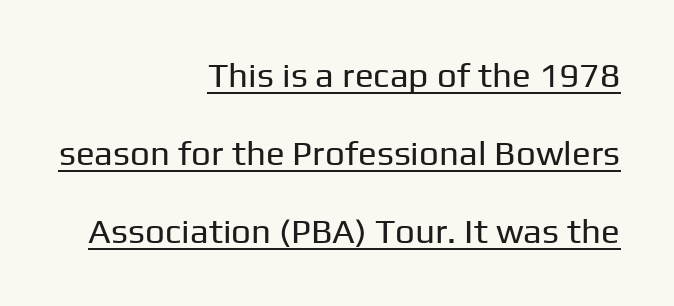
Summary of weight: not heavy and not bold. Unlike a traditional serif, this face leaves its strokes unadorned. This sample has the flowing, uneven cadence of proportional lettering. Does extra space separate the letters? No, they use regular spacing.
